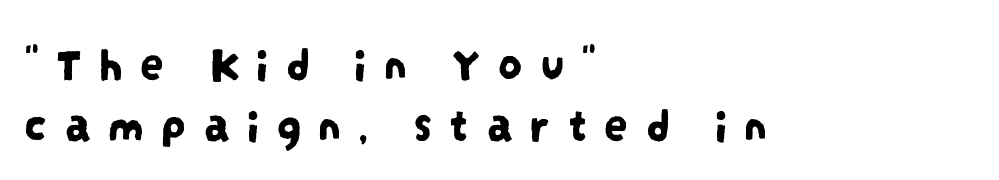
The words here are not underlined. Compared with a centered layout, this one pins lines to the left instead. Think of a printed novel: that variable character pitch is what you see here. This rendering employs a face without finishing strokes, i.e., a sans-serif. Rows of type keep a routine distance in the vertical direction. Short note: letters widely spaced.
